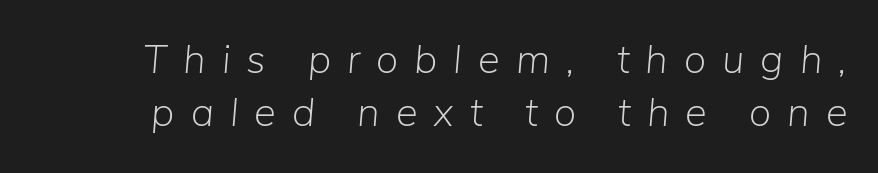
Looks like regular typesetting: each glyph gets only the width it needs. Bare-footed words on every line. Is the type heavy? It reads as light-to-regular instead. The line-height multiplier appears to be the usual default. The tracking reads as deliberately expanded to a designer's eye.
